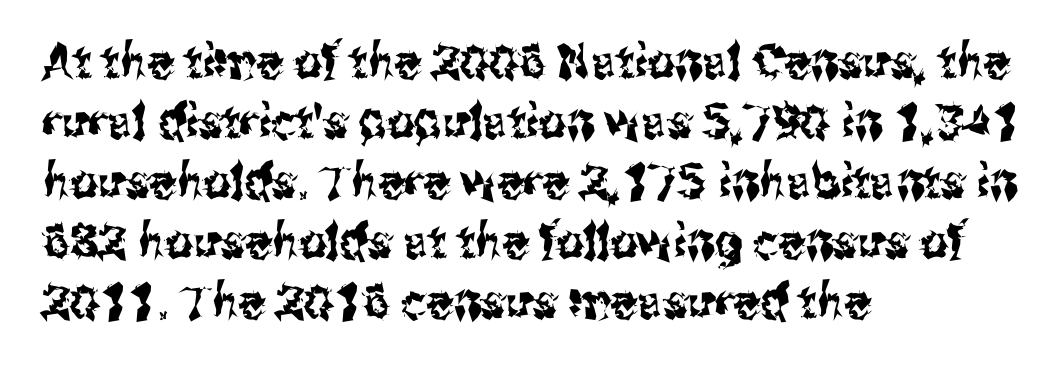
The image shows 48 px condensed sans-serif type, upright; set left-aligned, normal line spacing (1.25x), normal letter spacing, not underlined; medium stroke contrast and a medium x-height.
